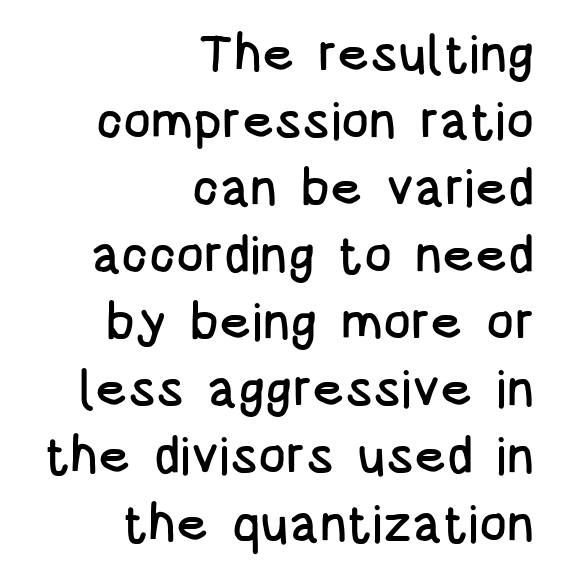
Q: Is the text italic (slanted)? A: No, it is upright.
Q: Is the typeface a serif or a sans-serif typeface? A: Sans-serif.
Q: Is the text underlined? A: No.
Q: How is the paragraph aligned? A: Right-aligned.
Q: Is the spacing between letters normal or unusually wide? A: Normal.
Q: Is the spacing between lines tight, normal or loose? A: Normal.
Q: Width (condensed, normal, or wide)? A: Condensed.
Q: Stroke contrast? A: Low.
Q: x-height? A: Large.
Q: Monospaced? A: No.
